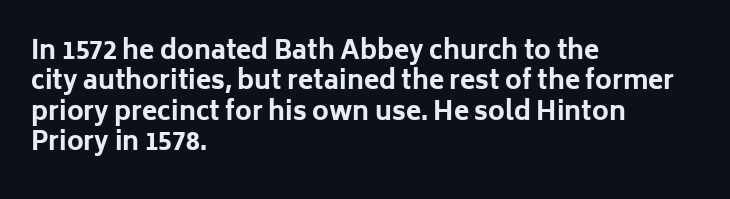
{"italic": "no", "bold": "yes", "underline": "no", "align": "left", "line_spacing_ratio": 1.22, "letter_spacing": "normal", "letter_spacing_em": 0.0, "glyph_px": 25}
